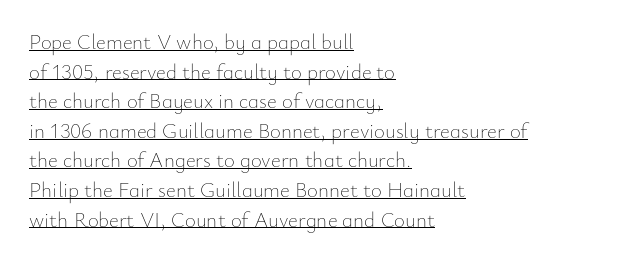
Glyph-to-glyph distance matches everyday printed text. Unbolded letterforms with no extra heft. This is underlined copy, the kind a proofreader might mark for attention. The axis of the letterforms is exactly vertical. Regarding leading, the lines here are spaced in the standard way.
